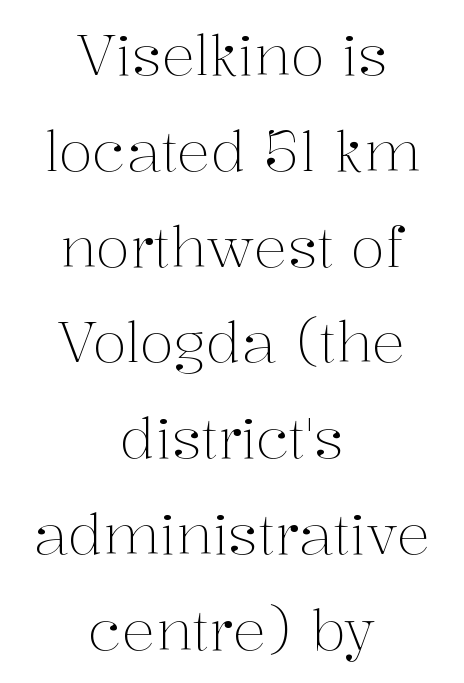
Each row of text sits above clean, open space. Is the stroke heavy? The answer is a plain regular-or-lighter. The gaps between neighbouring characters are ordinary and unremarkable. In terms of letterform style, serifs are clearly present. A typesetter would call this proportional, since set widths differ per character.
